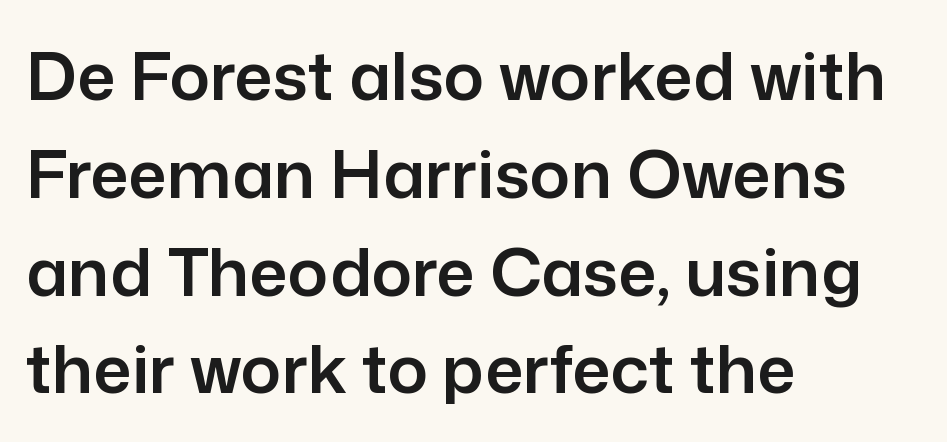
{"serif": "no", "italic": "no", "width": "normal", "stroke_contrast": "low", "x_height": "medium", "monospaced": "no", "underline": "no", "align": "left", "line_spacing": "normal", "line_spacing_ratio": 1.46, "letter_spacing": "normal", "letter_spacing_em": 0.0, "glyph_px": 67}
